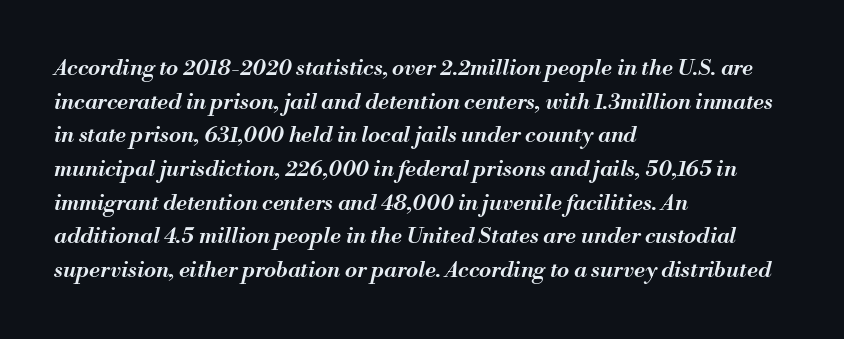
Q: Is the text bold? A: Semi-bold.
Q: Is the text italic (slanted)? A: Yes, it leans right by about 13 degrees.
Q: Is the text underlined? A: No.
Q: How is the paragraph aligned? A: Left-aligned.
Q: Is the spacing between letters normal or unusually wide? A: Normal.
Q: Is the spacing between lines tight, normal or loose? A: Normal.
